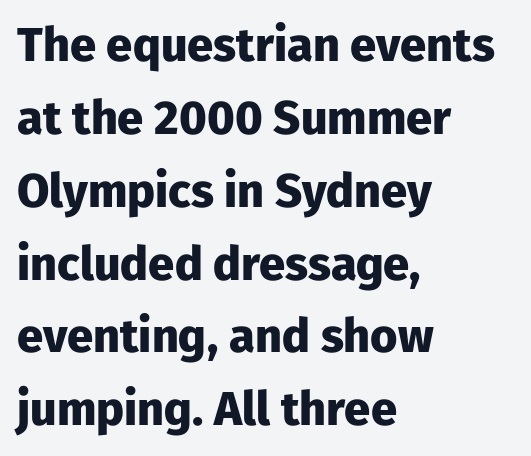
Q: Is the text bold? A: Yes.
Q: Is the text italic (slanted)? A: No, it is upright.
Q: Is the typeface a serif or a sans-serif typeface? A: Sans-serif.
Q: Is the text underlined? A: No.
Q: How is the paragraph aligned? A: Left-aligned.
Q: Is the spacing between letters normal or unusually wide? A: Normal.
Q: Is the spacing between lines tight, normal or loose? A: Normal.
Q: Width (condensed, normal, or wide)? A: Normal.
Q: Stroke contrast? A: Low.
Q: x-height? A: Medium.
Q: Monospaced? A: No.
